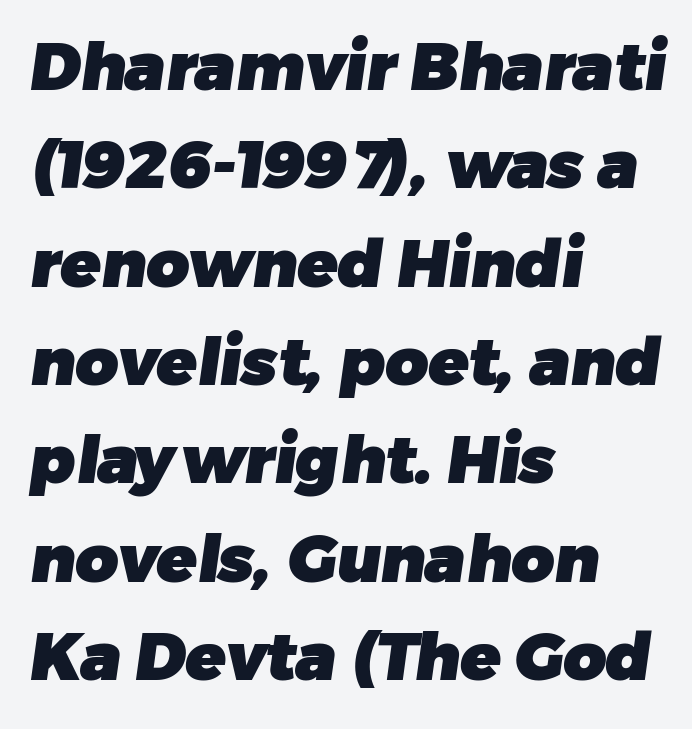
Q: Is the text bold? A: Yes.
Q: Is the typeface a serif or a sans-serif typeface? A: Sans-serif.
Q: Is the text underlined? A: No.
Q: How is the paragraph aligned? A: Left-aligned.
Q: Is the spacing between letters normal or unusually wide? A: Normal.
Q: Is the spacing between lines tight, normal or loose? A: Normal.
Q: Width (condensed, normal, or wide)? A: Normal.
Q: Stroke contrast? A: Low.
Q: x-height? A: Medium.
Q: Monospaced? A: No.
